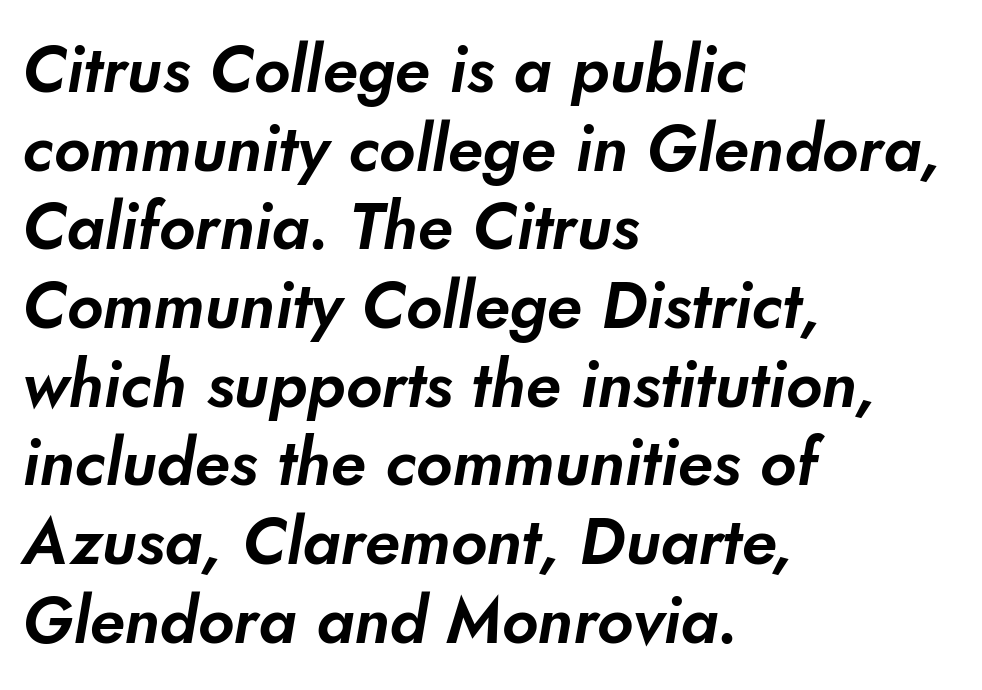
Characters follow at the spacing the type designer built in. Note the varied advance widths — an 'i' is clearly narrower than an 'm'. The baseline area is clear. The passage shown is typeset with a sans-serif family. One-word summary of the alignment: left.
